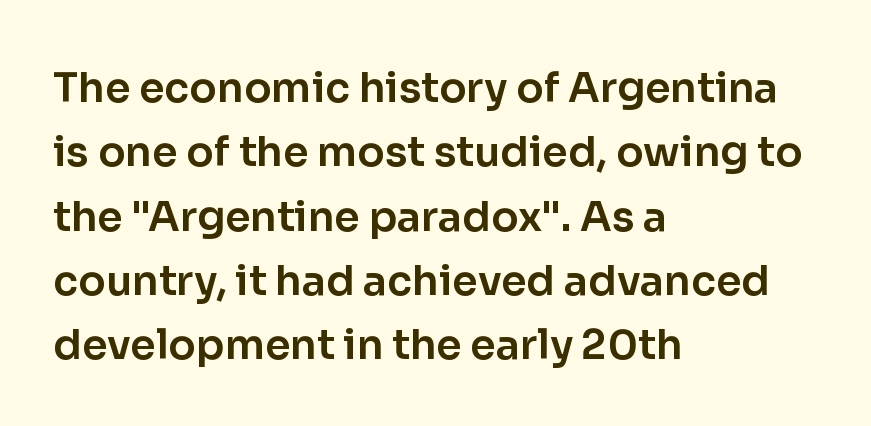
The ragged edge is on the right, which tells us the setting is flush left. Posture: upright roman. Note the varied advance widths — an 'i' is clearly narrower than an 'm'. Nothing sits at the stroke ends, so this counts as sans-serif. Nobody touched the tracking dial on this one.
